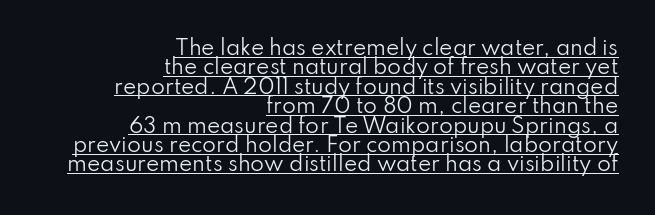
Q: Is the text bold? A: No.
Q: Is the text italic (slanted)? A: No, it is upright.
Q: Is the text underlined? A: Yes.
Q: How is the paragraph aligned? A: Right-aligned.
Q: Is the spacing between letters normal or unusually wide? A: Normal.
Q: Is the spacing between lines tight, normal or loose? A: Tight.
